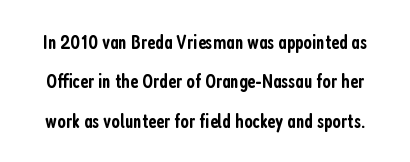
{"italic": "no", "bold": "semi", "underline": "no", "line_spacing": "loose", "line_spacing_ratio": 1.97, "letter_spacing": "normal", "letter_spacing_em": 0.0, "glyph_px": 20}
